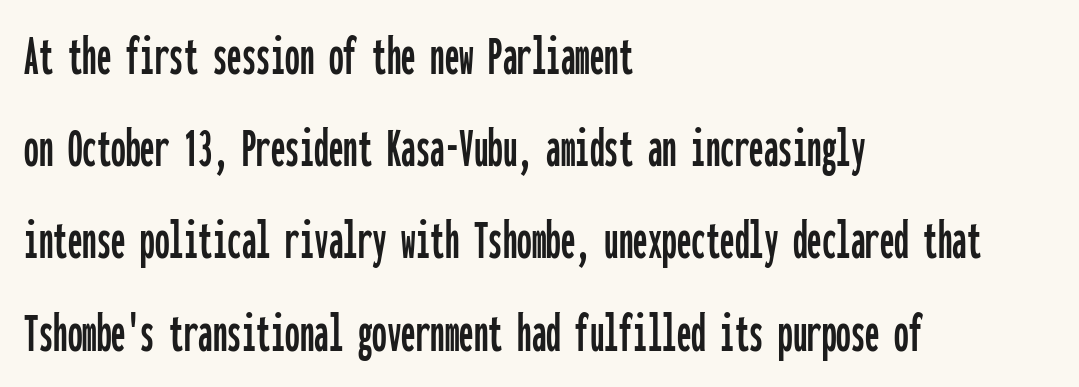
{"serif": "no", "italic": "no", "width": "condensed", "stroke_contrast": "low", "x_height": "medium", "monospaced": "yes", "underline": "no", "align": "left", "line_spacing": "normal", "line_spacing_ratio": 1.59, "letter_spacing": "normal", "letter_spacing_em": 0.0, "glyph_px": 58}
